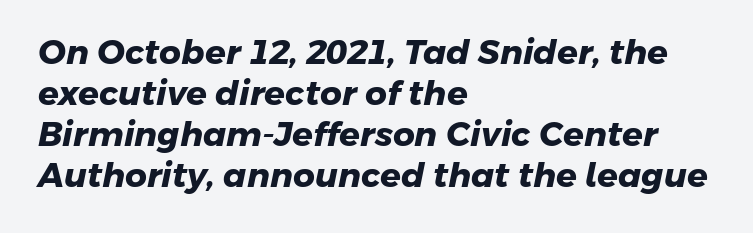
Q: Is the text bold? A: Yes.
Q: Is the typeface a serif or a sans-serif typeface? A: Sans-serif.
Q: Is the text underlined? A: No.
Q: How is the paragraph aligned? A: Left-aligned.
Q: Is the spacing between letters normal or unusually wide? A: Normal.
Q: Width (condensed, normal, or wide)? A: Normal.
Q: Stroke contrast? A: Low.
Q: x-height? A: Medium.
Q: Monospaced? A: No.
